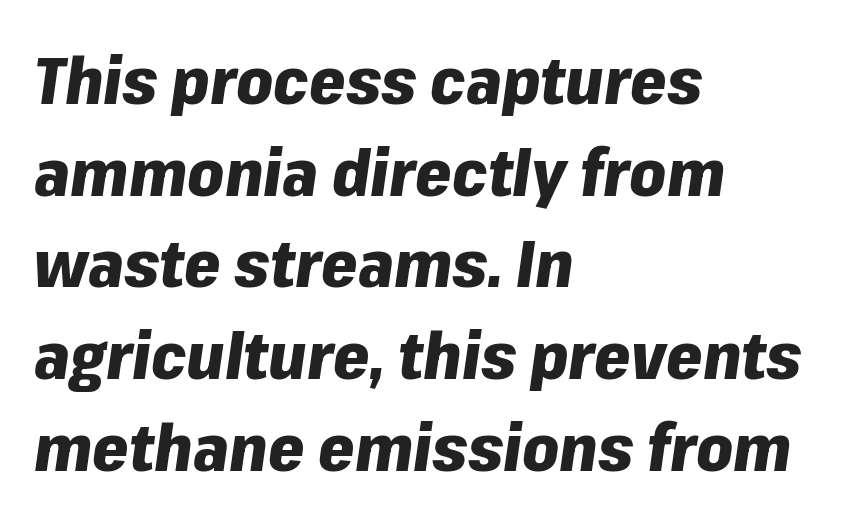
Q: Is the text bold? A: Yes.
Q: Is the text italic (slanted)? A: Yes, it leans right by about 8 degrees.
Q: Is the text underlined? A: No.
Q: How is the paragraph aligned? A: Left-aligned.
Q: Is the spacing between letters normal or unusually wide? A: Normal.
Q: Is the spacing between lines tight, normal or loose? A: Normal.
Q: Width (condensed, normal, or wide)? A: Normal.
Q: Stroke contrast? A: Low.
Q: x-height? A: Medium.
Q: Monospaced? A: No.
